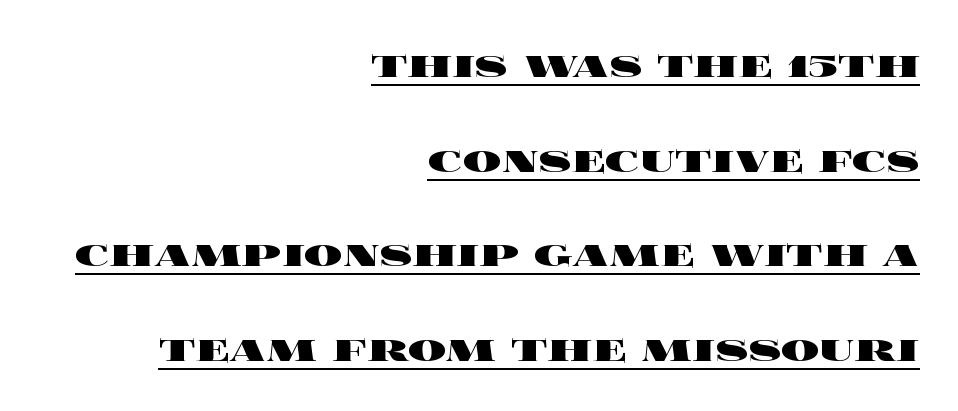
The image shows 48 px heavy, wide type, upright; set right-aligned, loose line spacing (1.97x), normal letter spacing, underlined; a large x-height.
